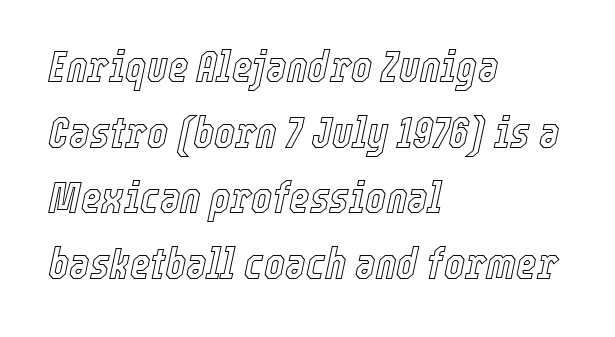
Q: Is the text italic (slanted)? A: Yes, it leans right by about 12 degrees.
Q: Is the text underlined? A: No.
Q: How is the paragraph aligned? A: Left-aligned.
Q: Is the spacing between letters normal or unusually wide? A: Normal.
Q: Is the spacing between lines tight, normal or loose? A: Normal.
Q: Width (condensed, normal, or wide)? A: Condensed.
Q: x-height? A: Medium.
Q: Monospaced? A: No.
